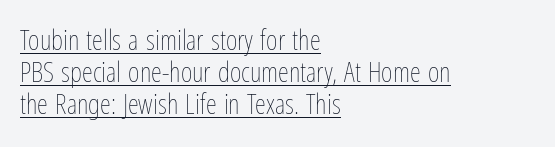
{"italic": "no", "bold": "no", "weight": "thin", "width": "condensed", "stroke_contrast": "low", "x_height": "medium", "monospaced": "no", "underline": "yes", "align": "left", "line_spacing": "tight", "line_spacing_ratio": 1.14, "letter_spacing": "normal", "letter_spacing_em": 0.0, "glyph_px": 28}
